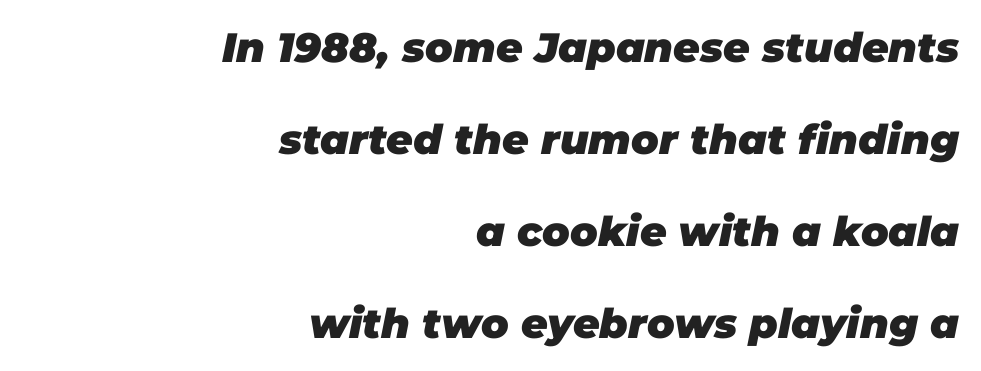
Q: Is the text bold? A: Yes.
Q: Is the text italic (slanted)? A: Yes, it leans right by about 11 degrees.
Q: Is the text underlined? A: No.
Q: How is the paragraph aligned? A: Right-aligned.
Q: Is the spacing between letters normal or unusually wide? A: Normal.
Q: Is the spacing between lines tight, normal or loose? A: Loose.
Q: Width (condensed, normal, or wide)? A: Normal.
Q: Stroke contrast? A: Low.
Q: x-height? A: Large.
Q: Monospaced? A: No.
